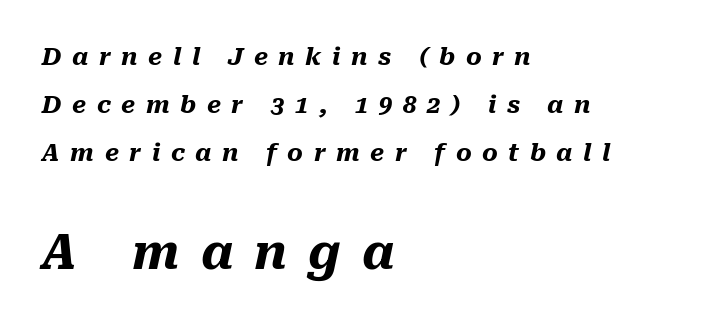
Q: Is the text bold? A: Yes.
Q: Is the text italic (slanted)? A: Yes, it leans right by about 10 degrees.
Q: Is the text underlined? A: No.
Q: How is the paragraph aligned? A: Left-aligned.
Q: Is the spacing between letters normal or unusually wide? A: Unusually wide.
Q: Is the spacing between lines tight, normal or loose? A: Loose.
Q: Which block of text is set in a larger size, the first (top) or the second (bottom)? A: The second (bottom) one.
Q: Width (condensed, normal, or wide)? A: Normal.
Q: Stroke contrast? A: Medium.
Q: x-height? A: Medium.
Q: Monospaced? A: No.
